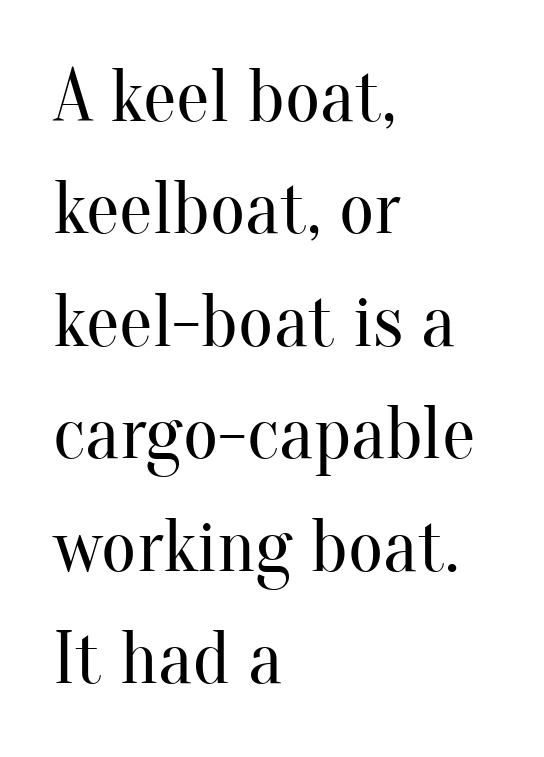
The image shows 75 px regular-weight serif type, upright; set left-aligned, normal line spacing (1.5x), normal letter spacing, not underlined; medium stroke contrast and a small x-height.
